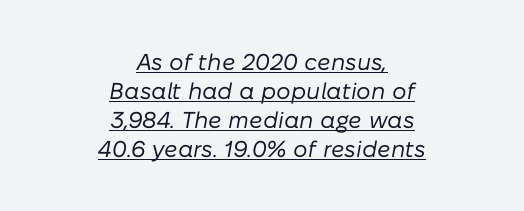
The image shows 23 px text type, italic (leaning right); set centered, normal line spacing (1.26x), normal letter spacing, underlined.
